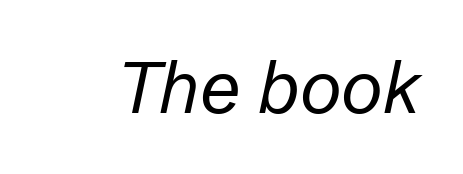
A quiet, ordinary-to-light weight characterises the typeface. If you drew a line through each stem, it would be angled. Anything drawn beneath the words? Only blank space. Each letter keeps its own natural width here, so spacing adapts to shape.
